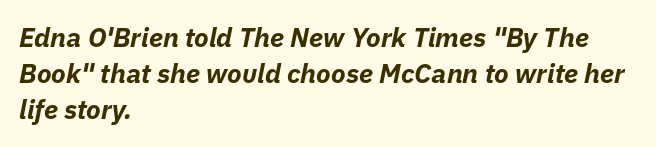
Q: Is the text bold? A: Yes.
Q: Is the text italic (slanted)? A: Yes, it leans right by about 11 degrees.
Q: Is the text underlined? A: No.
Q: How is the paragraph aligned? A: Left-aligned.
Q: Is the spacing between letters normal or unusually wide? A: Normal.
Q: Is the spacing between lines tight, normal or loose? A: Normal.
